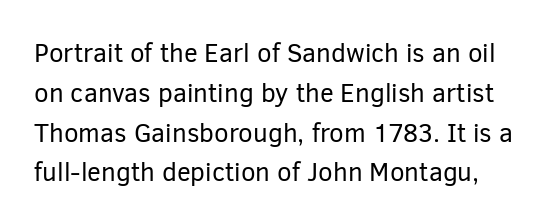
{"italic": "no", "bold": "no", "underline": "no", "line_spacing": "normal", "line_spacing_ratio": 1.53, "letter_spacing": "normal", "letter_spacing_em": 0.0, "glyph_px": 26}
